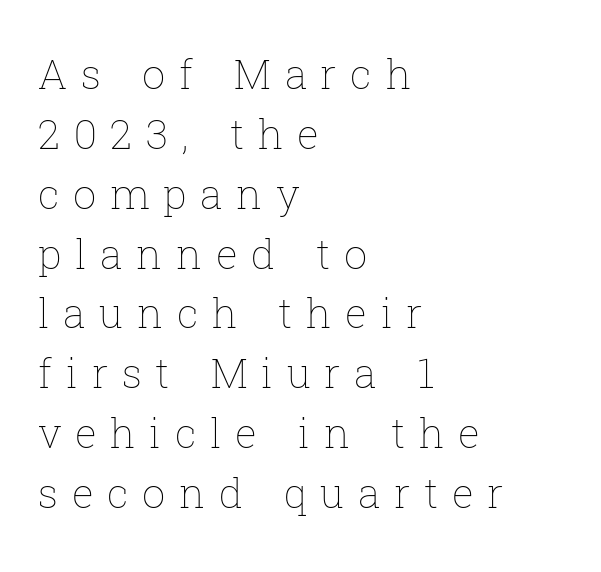
Q: Is the text bold? A: No.
Q: Is the text italic (slanted)? A: No, it is upright.
Q: Is the text underlined? A: No.
Q: How is the paragraph aligned? A: Left-aligned.
Q: Is the spacing between letters normal or unusually wide? A: Unusually wide.
Q: Is the spacing between lines tight, normal or loose? A: Normal.
Q: Width (condensed, normal, or wide)? A: Normal.
Q: Stroke contrast? A: Low.
Q: x-height? A: Medium.
Q: Monospaced? A: No.
